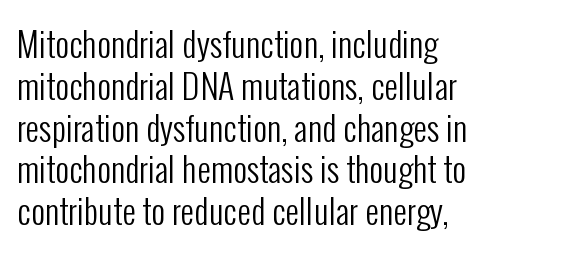
The image shows 34 px regular-weight, condensed sans-serif type, upright; set left-aligned, line spacing 1.23x, normal letter spacing, not underlined; low stroke contrast and a medium x-height.
